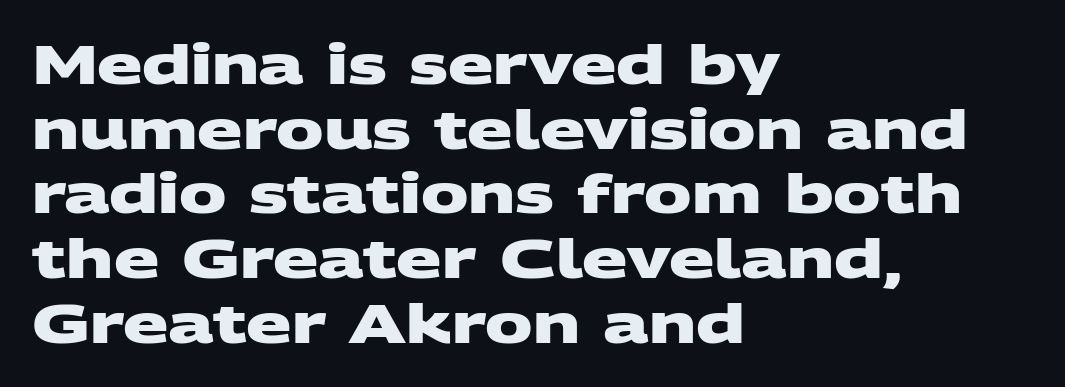
Q: Is the text bold? A: Yes.
Q: Is the typeface a serif or a sans-serif typeface? A: Sans-serif.
Q: Is the text underlined? A: No.
Q: How is the paragraph aligned? A: Left-aligned.
Q: Is the spacing between letters normal or unusually wide? A: Normal.
Q: Width (condensed, normal, or wide)? A: Wide.
Q: Stroke contrast? A: Medium.
Q: x-height? A: Large.
Q: Monospaced? A: No.
